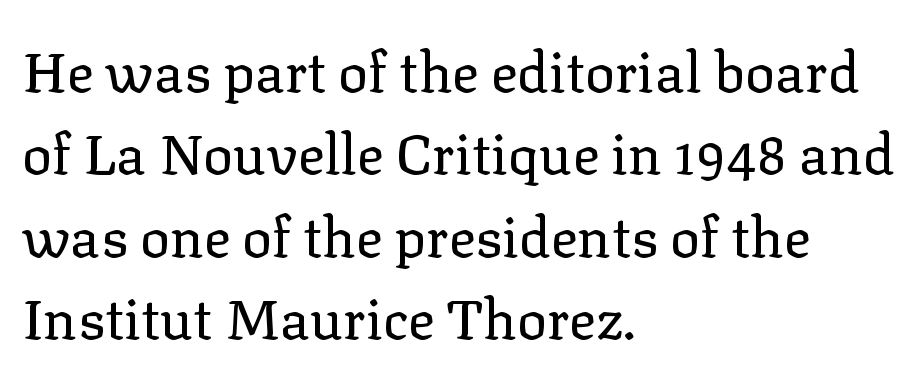
{"serif": "yes", "italic": "no", "bold": "no", "weight": "regular", "width": "normal", "stroke_contrast": "low", "x_height": "medium", "monospaced": "no", "underline": "no", "align": "left", "line_spacing": "normal", "line_spacing_ratio": 1.47, "letter_spacing": "normal", "letter_spacing_em": 0.0, "glyph_px": 56}
